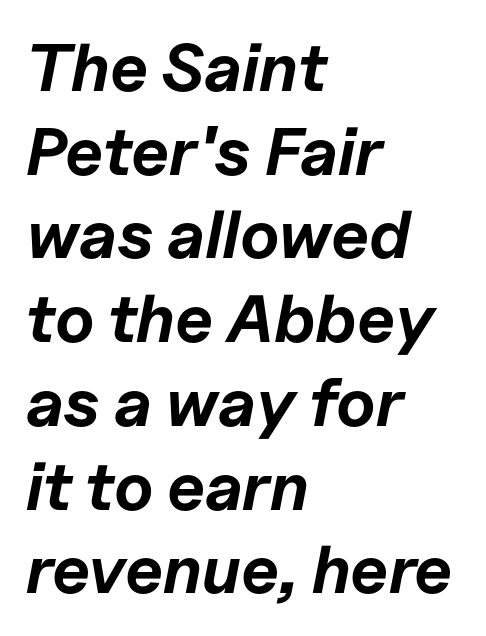
{"italic": "yes", "lean": "right", "slant_degrees": 11, "bold": "yes", "weight": "bold", "width": "normal", "stroke_contrast": "low", "x_height": "medium", "monospaced": "no", "underline": "no", "align": "left", "line_spacing": "normal", "line_spacing_ratio": 1.25, "letter_spacing": "normal", "letter_spacing_em": 0.0, "glyph_px": 67}
